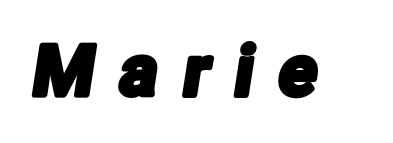
{"serif": "no", "width": "condensed", "stroke_contrast": "low", "x_height": "medium", "monospaced": "no", "underline": "no", "letter_spacing": "wide", "letter_spacing_em": 0.37, "glyph_px": 70}
